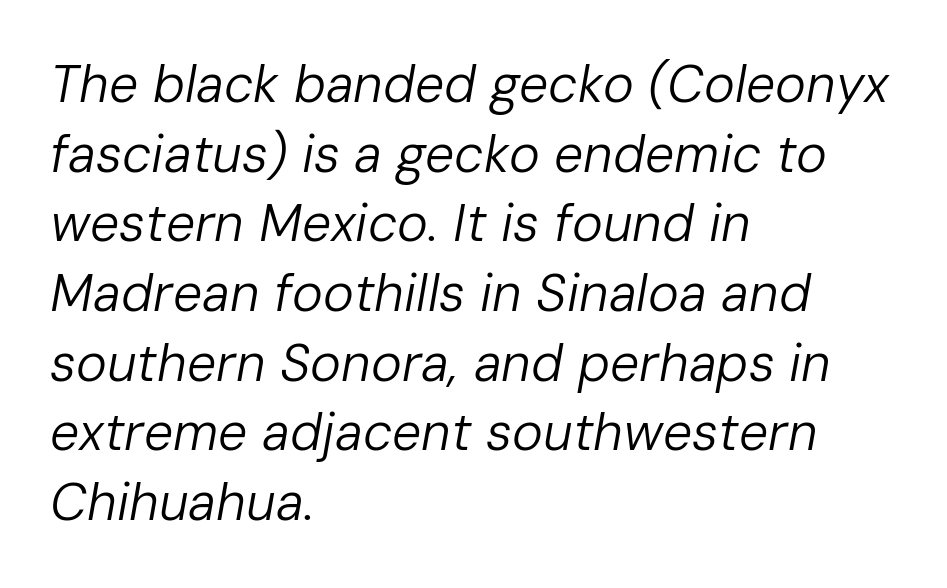
{"italic": "yes", "lean": "right", "slant_degrees": 10, "bold": "no", "weight": "regular", "width": "normal", "stroke_contrast": "low", "x_height": "medium", "monospaced": "no", "underline": "no", "align": "left", "line_spacing": "normal", "line_spacing_ratio": 1.34, "letter_spacing": "normal", "letter_spacing_em": 0.0, "glyph_px": 52}
